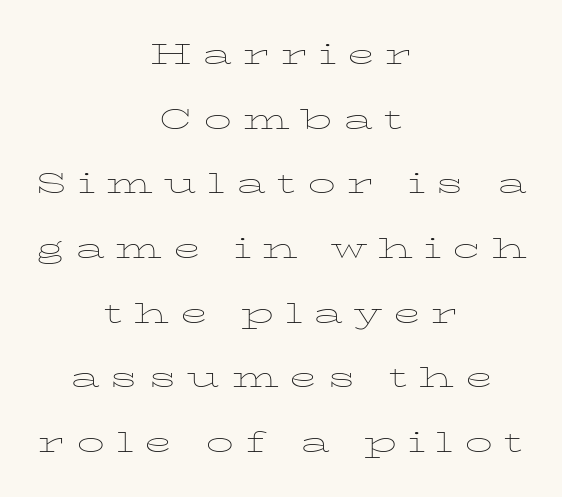
{"serif": "yes", "italic": "no", "bold": "no", "weight": "thin", "width": "wide", "stroke_contrast": "low", "x_height": "medium", "monospaced": "no", "underline": "no", "align": "center", "line_spacing": "loose", "line_spacing_ratio": 2.31, "letter_spacing": "wide", "letter_spacing_em": 0.39, "glyph_px": 28}
